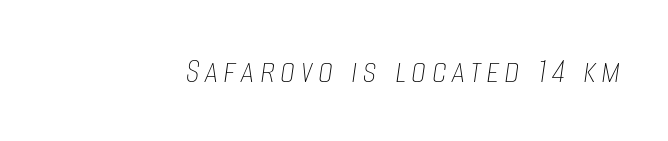
Q: Is the text bold? A: No.
Q: Is the text italic (slanted)? A: Yes, it leans right by about 8 degrees.
Q: Is the text underlined? A: No.
Q: Width (condensed, normal, or wide)? A: Condensed.
Q: Stroke contrast? A: Low.
Q: x-height? A: Large.
Q: Monospaced? A: No.
